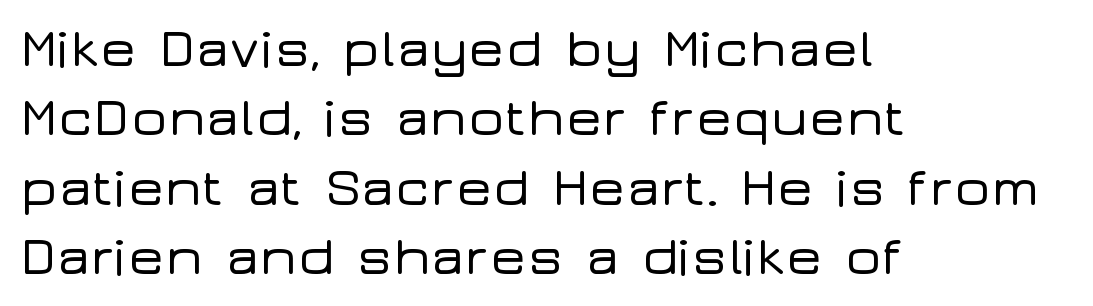
The glyphs in this specimen are sans serif. Unmarked baselines from the first word to the last. The passage shown stacks its lines at a standard gap. Posture: upright roman. Inter-character spacing is left at the font's built-in metrics.
